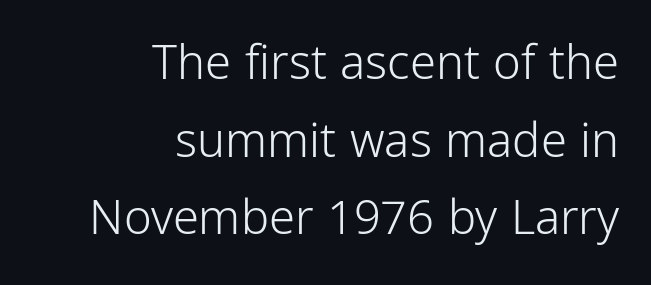
{"serif": "no", "italic": "no", "bold": "no", "weight": "light", "width": "condensed", "stroke_contrast": "low", "x_height": "medium", "monospaced": "no", "underline": "no", "align": "right", "line_spacing": "normal", "line_spacing_ratio": 1.65, "letter_spacing": "normal", "letter_spacing_em": 0.0, "glyph_px": 47}
